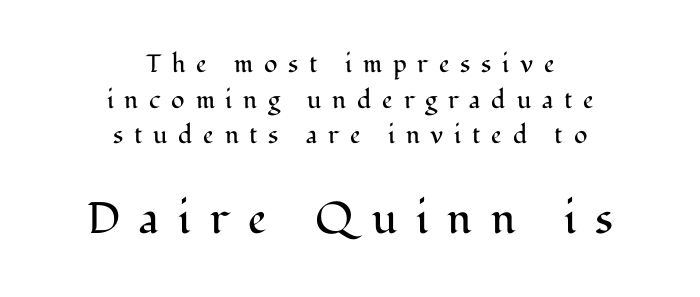
The image shows 44 px regular-weight serif type, upright; set centered, normal line spacing (1.43x), unusually wide letter spacing (+0.43 em), not underlined; the second (bottom) block is 1.76x larger; medium stroke contrast and a medium x-height.
